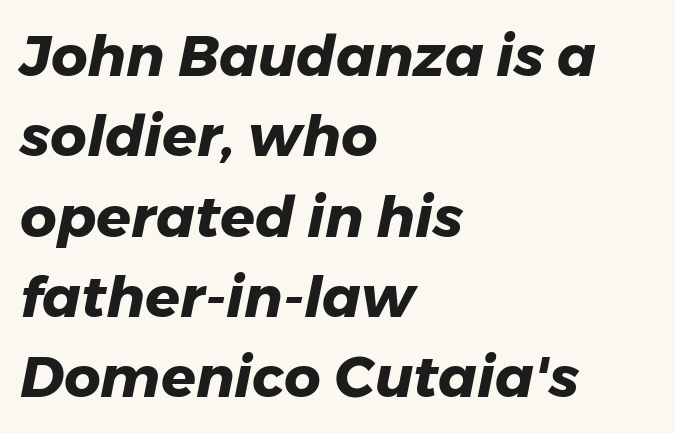
The image shows 57 px heavy type, italic (leaning right); set left-aligned, normal line spacing (1.41x), normal letter spacing, not underlined; low stroke contrast and a medium x-height.
